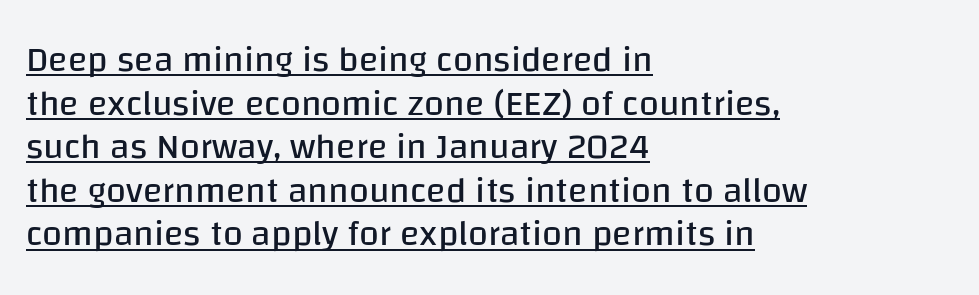
{"serif": "no", "italic": "no", "bold": "no", "weight": "regular", "width": "normal", "stroke_contrast": "low", "x_height": "large", "monospaced": "no", "underline": "yes", "align": "left", "line_spacing_ratio": 1.21, "letter_spacing": "normal", "letter_spacing_em": 0.0, "glyph_px": 36}
